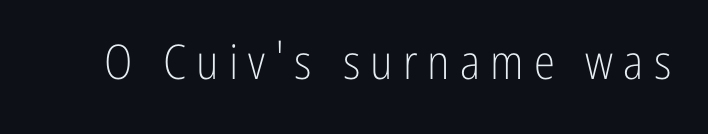
{"serif": "no", "italic": "no", "bold": "no", "weight": "light", "width": "condensed", "stroke_contrast": "low", "x_height": "medium", "monospaced": "no", "underline": "no", "letter_spacing": "wide", "letter_spacing_em": 0.21, "glyph_px": 48}
